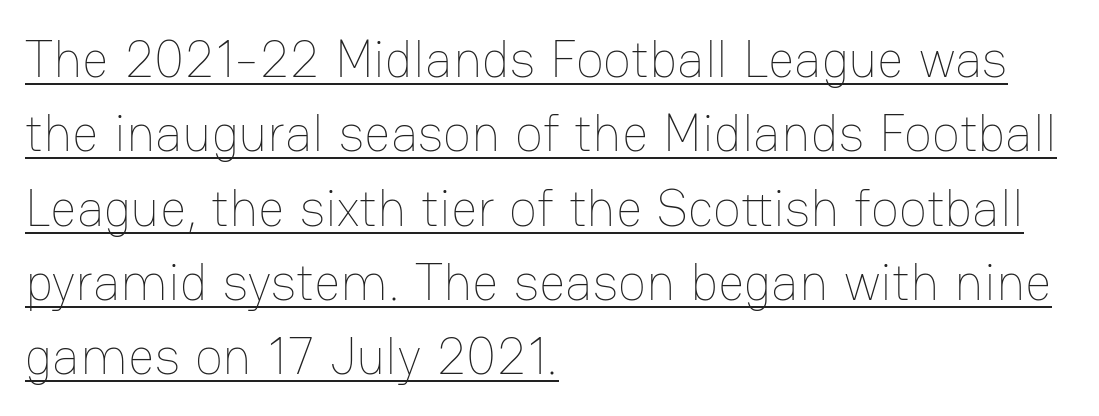
Upright lettering throughout. Horizontal alignment here is leftward, the default for most running prose. Tracking here is standard; glyphs follow each other at the usual distance. Looks like regular typesetting: each glyph gets only the width it needs.
